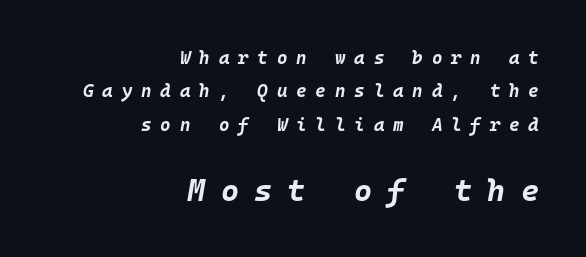
Q: Is the text bold? A: Yes.
Q: Is the text italic (slanted)? A: Yes, it leans right by about 10 degrees.
Q: Is the text underlined? A: No.
Q: How is the paragraph aligned? A: Right-aligned.
Q: Is the spacing between letters normal or unusually wide? A: Unusually wide.
Q: Which block of text is set in a larger size, the first (top) or the second (bottom)? A: The second (bottom) one.
Q: Width (condensed, normal, or wide)? A: Normal.
Q: Stroke contrast? A: Low.
Q: x-height? A: Large.
Q: Monospaced? A: Yes.
